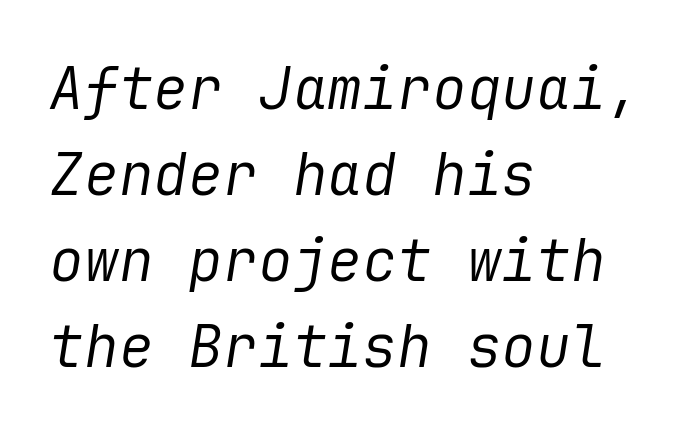
The image shows 58 px regular-weight type, italic (leaning right); set left-aligned, normal line spacing (1.48x), normal letter spacing, not underlined; low stroke contrast and a medium x-height.
